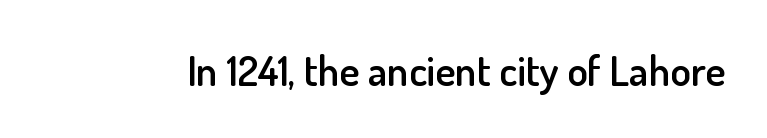
{"serif": "no", "italic": "no", "bold": "semi", "weight": "semibold", "width": "normal", "stroke_contrast": "low", "x_height": "small", "monospaced": "no", "underline": "no", "letter_spacing": "normal", "letter_spacing_em": 0.0, "glyph_px": 42}
